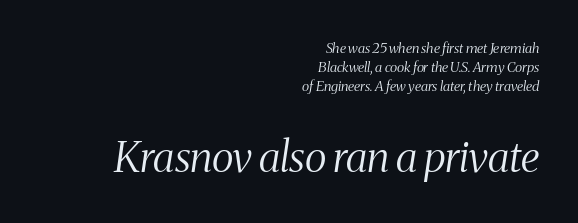
Q: Is the text bold? A: No.
Q: Is the text italic (slanted)? A: Yes, it leans right by about 8 degrees.
Q: Is the typeface a serif or a sans-serif typeface? A: Serif.
Q: Is the text underlined? A: No.
Q: How is the paragraph aligned? A: Right-aligned.
Q: Is the spacing between letters normal or unusually wide? A: Normal.
Q: Is the spacing between lines tight, normal or loose? A: Normal.
Q: Which block of text is set in a larger size, the first (top) or the second (bottom)? A: The second (bottom) one.
Q: Width (condensed, normal, or wide)? A: Condensed.
Q: Stroke contrast? A: Medium.
Q: x-height? A: Medium.
Q: Monospaced? A: No.
